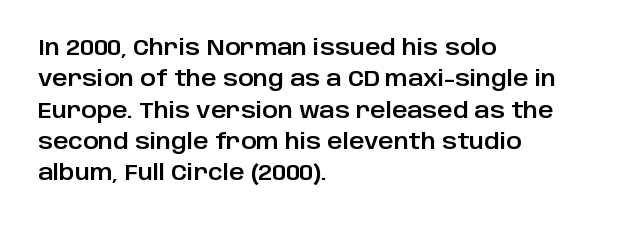
The image shows 21 px text type, upright; set left-aligned, normal line spacing (1.49x), normal letter spacing, not underlined.
